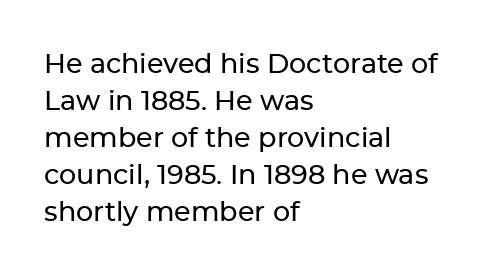
Q: Is the text italic (slanted)? A: No, it is upright.
Q: Is the text underlined? A: No.
Q: How is the paragraph aligned? A: Left-aligned.
Q: Is the spacing between letters normal or unusually wide? A: Normal.
Q: Is the spacing between lines tight, normal or loose? A: Normal.
